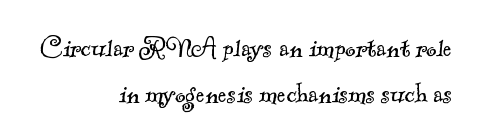
Q: Is the text bold? A: No.
Q: Is the typeface a serif or a sans-serif typeface? A: Serif.
Q: Is the text underlined? A: No.
Q: How is the paragraph aligned? A: Right-aligned.
Q: Is the spacing between letters normal or unusually wide? A: Normal.
Q: Is the spacing between lines tight, normal or loose? A: Normal.
Q: Width (condensed, normal, or wide)? A: Normal.
Q: x-height? A: Small.
Q: Monospaced? A: No.
